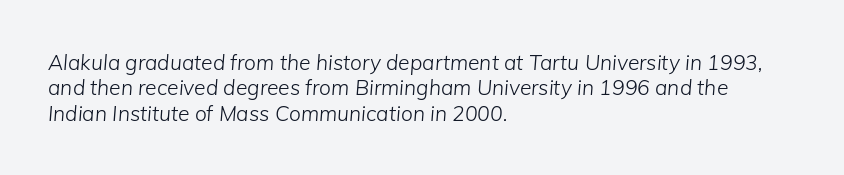
The image shows 21 px text type, italic (leaning right); set left-aligned, line spacing 1.21x, normal letter spacing, not underlined.
